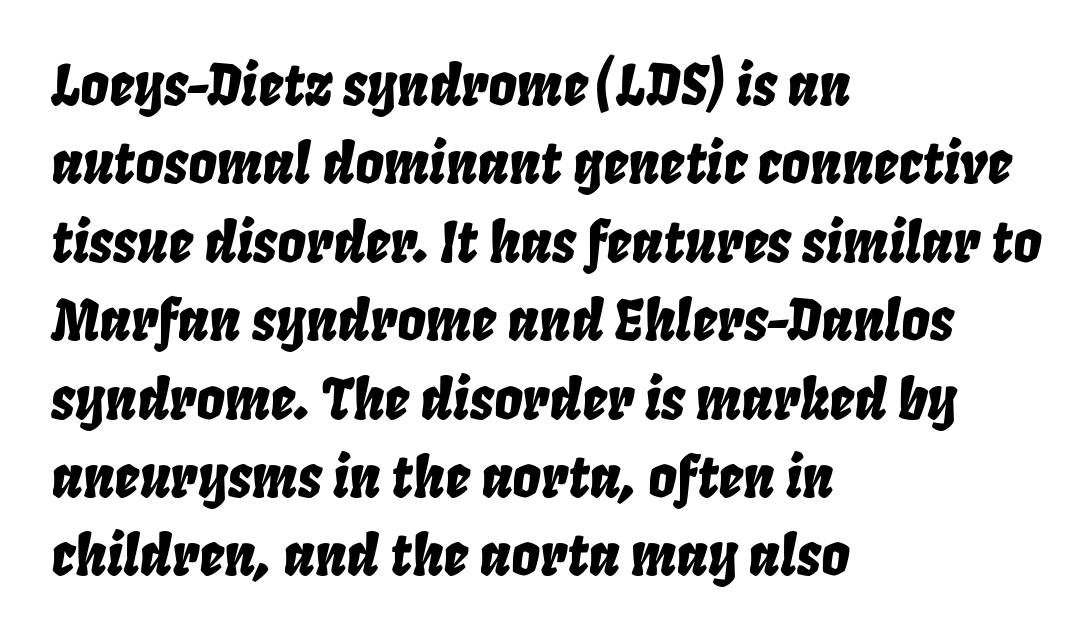
The compositor pushed each line to the left boundary. Characters follow at the spacing the type designer built in. Check the space under the baseline: it is left empty. These lines are rendered in a variable-pitch font. The specimen reads as italic at a glance. Is there much room between lines? A standard amount, neither cramped nor airy.
